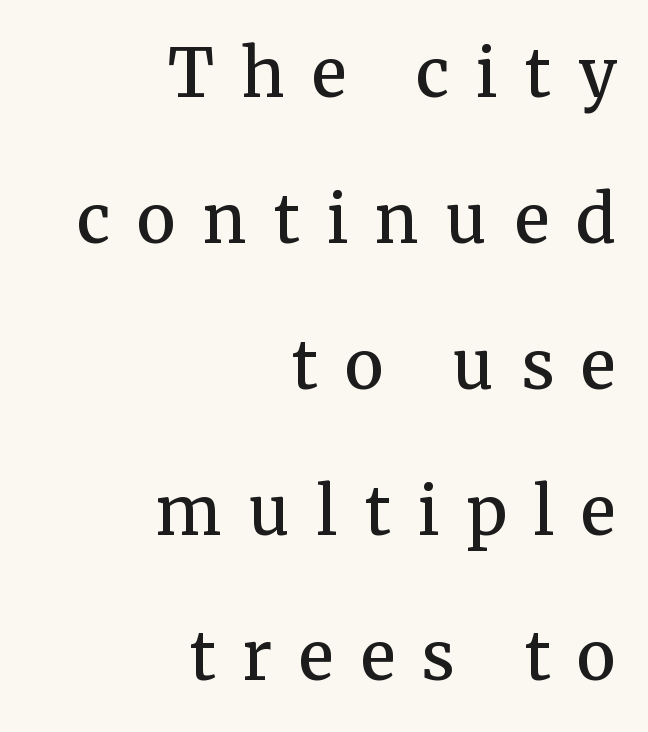
Q: Is the text bold? A: Semi-bold.
Q: Is the text italic (slanted)? A: No, it is upright.
Q: Is the typeface a serif or a sans-serif typeface? A: Serif.
Q: Is the text underlined? A: No.
Q: How is the paragraph aligned? A: Right-aligned.
Q: Is the spacing between letters normal or unusually wide? A: Unusually wide.
Q: Is the spacing between lines tight, normal or loose? A: Loose.
Q: Width (condensed, normal, or wide)? A: Normal.
Q: Stroke contrast? A: Medium.
Q: x-height? A: Medium.
Q: Monospaced? A: No.
